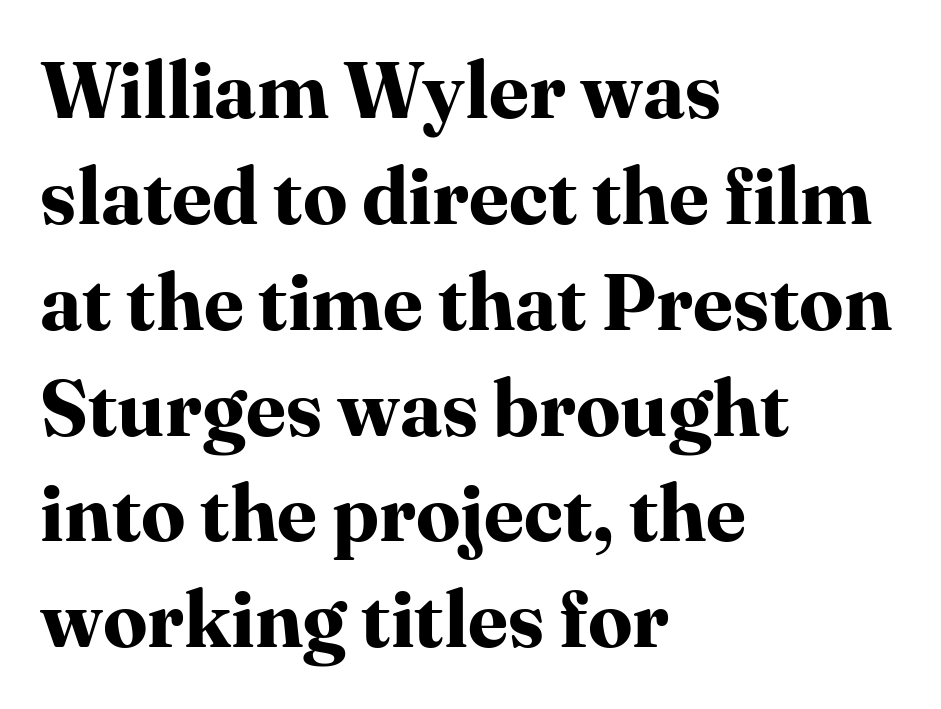
The lettering holds an erect, upright posture throughout. The rendering uses natural spacing where letterforms have individual widths. Between one letter and the next there's only the usual sliver of space. A classic flush-left, rag-right setting is used for this passage. The text was rendered using a seriffed face with decorative stroke endings. Type without underlining.
